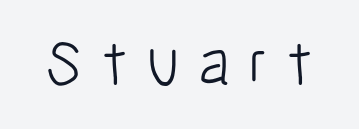
Words float on clear page, feet unadorned. A typesetter would mark this as roman, not italic. Tracking here is generous; glyphs stand well apart from one another. The strokes are not fattened; the text isn't bold. Varying glyph widths throughout — classic text-font behaviour. Font category for this specimen: sans-serif.
